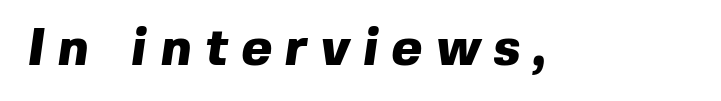
{"serif": "no", "bold": "yes", "weight": "heavy", "width": "normal", "x_height": "medium", "monospaced": "no", "underline": "no", "letter_spacing": "wide", "letter_spacing_em": 0.26, "glyph_px": 52}
